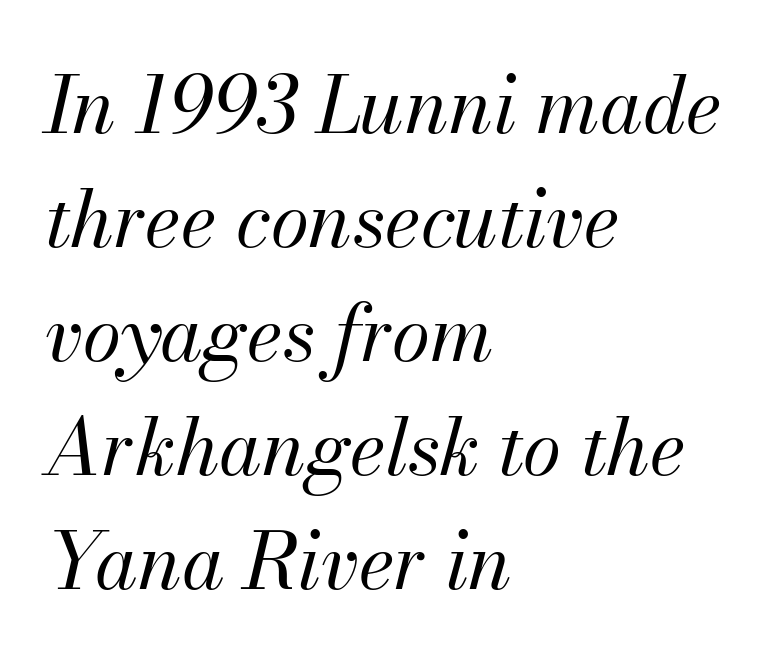
Q: Is the text bold? A: No.
Q: Is the text italic (slanted)? A: Yes, it leans right by about 13 degrees.
Q: Is the text underlined? A: No.
Q: How is the paragraph aligned? A: Left-aligned.
Q: Is the spacing between letters normal or unusually wide? A: Normal.
Q: Is the spacing between lines tight, normal or loose? A: Normal.
Q: Width (condensed, normal, or wide)? A: Normal.
Q: Stroke contrast? A: Medium.
Q: x-height? A: Small.
Q: Monospaced? A: No.
